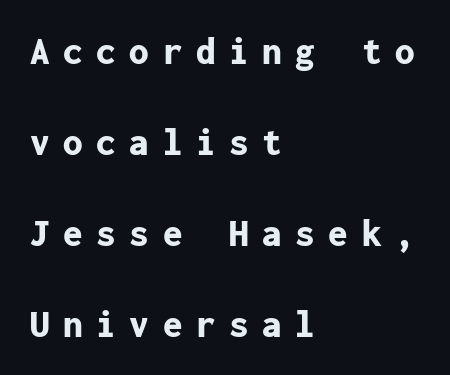
The image shows 39 px bold sans-serif type, upright, monospaced; set left-aligned, loose line spacing (2.33x), unusually wide letter spacing (+0.35 em), not underlined; low stroke contrast and a medium x-height.
